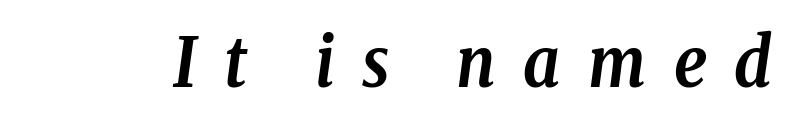
Q: Is the text bold? A: Yes.
Q: Is the text italic (slanted)? A: Yes, it leans right by about 8 degrees.
Q: Is the typeface a serif or a sans-serif typeface? A: Serif.
Q: Is the text underlined? A: No.
Q: Is the spacing between letters normal or unusually wide? A: Unusually wide.
Q: Width (condensed, normal, or wide)? A: Condensed.
Q: Stroke contrast? A: Low.
Q: x-height? A: Medium.
Q: Monospaced? A: No.
